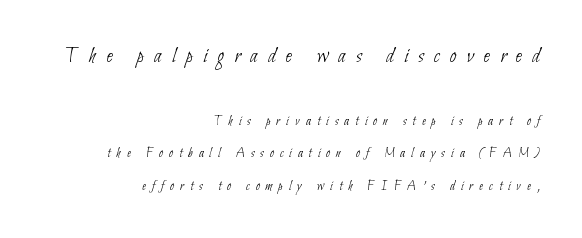
{"bold": "no", "underline": "no", "align": "right", "line_spacing": "loose", "line_spacing_ratio": 2.3, "letter_spacing": "wide", "letter_spacing_em": 0.44, "larger_block": "first", "size_ratio": 1.64, "glyph_px": 23}
